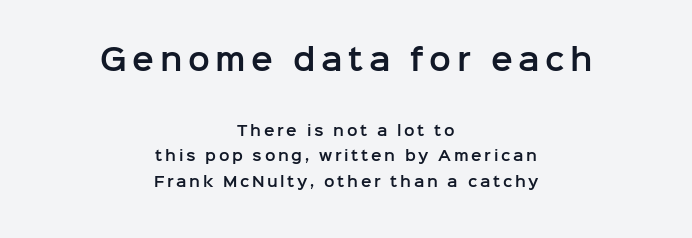
The image shows 29 px sans-serif type, upright; set centered, line spacing 1.84x, not underlined; the first (top) block is 2.07x larger; low stroke contrast and a medium x-height.
